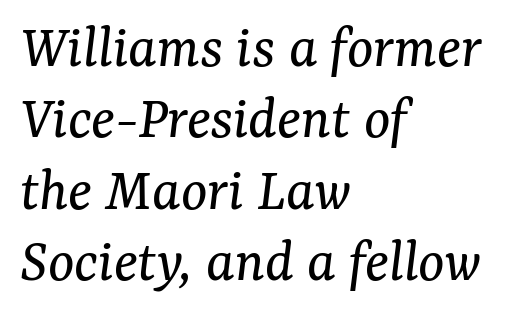
The image shows 62 px regular-weight serif type, italic (leaning right); set left-aligned, tight line spacing (1.15x), normal letter spacing, not underlined; medium stroke contrast and a medium x-height.
